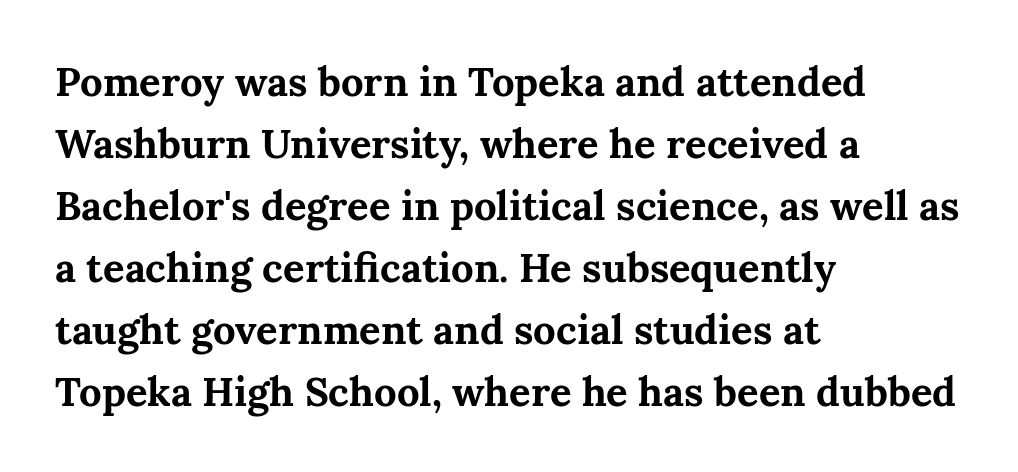
The image shows 40 px bold serif type, upright; set left-aligned, normal line spacing (1.55x), normal letter spacing, not underlined; medium stroke contrast and a medium x-height.
